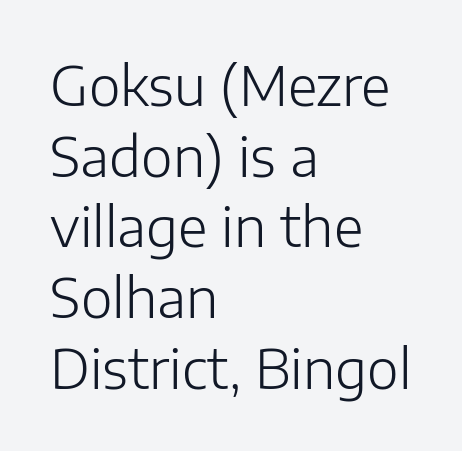
The image shows 54 px light sans-serif type, upright; set left-aligned, normal line spacing (1.31x), normal letter spacing, not underlined; low stroke contrast and a medium x-height.
